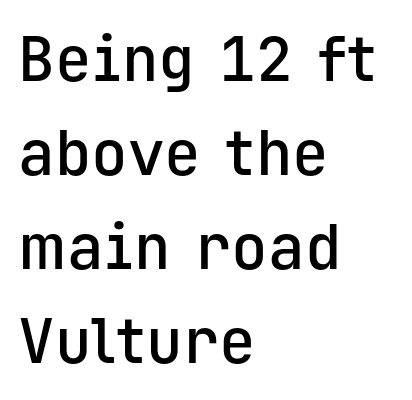
{"serif": "no", "italic": "no", "bold": "semi", "weight": "semibold", "width": "normal", "stroke_contrast": "low", "x_height": "medium", "monospaced": "yes", "underline": "no", "align": "left", "line_spacing": "normal", "line_spacing_ratio": 1.54, "letter_spacing": "normal", "letter_spacing_em": 0.0, "glyph_px": 61}
